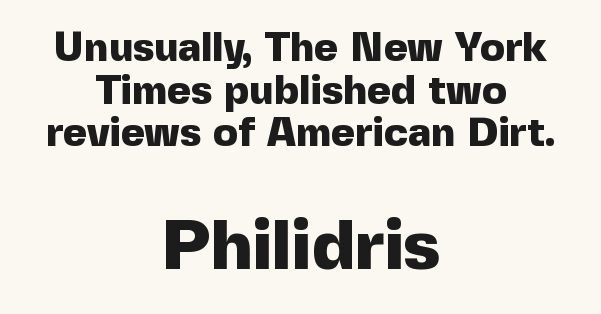
Q: Is the text bold? A: Yes.
Q: Is the text italic (slanted)? A: No, it is upright.
Q: Is the typeface a serif or a sans-serif typeface? A: Sans-serif.
Q: Is the text underlined? A: No.
Q: How is the paragraph aligned? A: Centered.
Q: Is the spacing between letters normal or unusually wide? A: Normal.
Q: Is the spacing between lines tight, normal or loose? A: Tight.
Q: Which block of text is set in a larger size, the first (top) or the second (bottom)? A: The second (bottom) one.
Q: Width (condensed, normal, or wide)? A: Normal.
Q: x-height? A: Medium.
Q: Monospaced? A: No.
